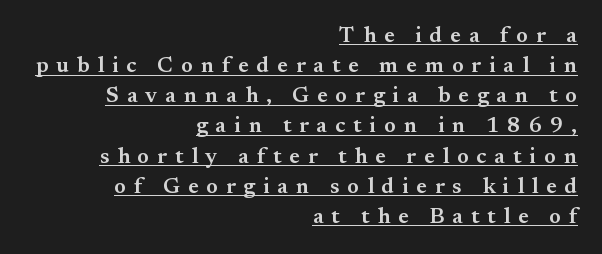
In designer terms, the underline attribute is active on this setting. Is the letter spacing exaggerated? Yes — the characters are pushed far apart. Visually the block forms a straight wall on the right and a jagged coastline on the left. Regarding leading, the lines here are spaced in the standard way. Unlike italic type, these characters show no tilt at all. Strokes here are thickened, but only to semibold level.
